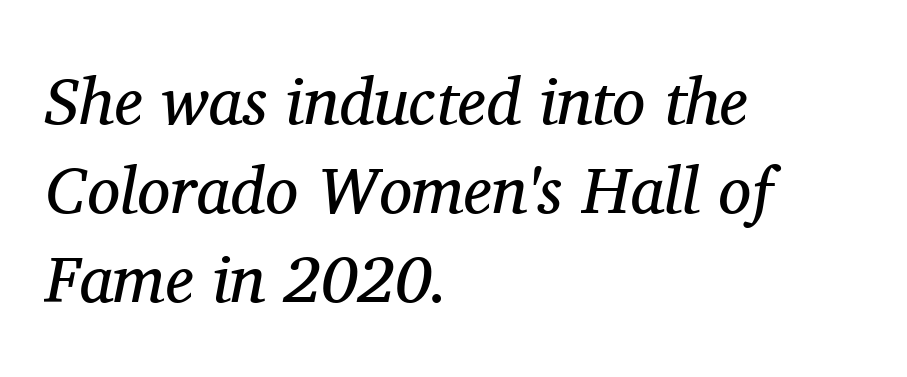
Q: Is the text bold? A: No.
Q: Is the text italic (slanted)? A: Yes, it leans right by about 11 degrees.
Q: Is the typeface a serif or a sans-serif typeface? A: Serif.
Q: Is the text underlined? A: No.
Q: How is the paragraph aligned? A: Left-aligned.
Q: Is the spacing between letters normal or unusually wide? A: Normal.
Q: Is the spacing between lines tight, normal or loose? A: Normal.
Q: Width (condensed, normal, or wide)? A: Normal.
Q: Stroke contrast? A: Medium.
Q: x-height? A: Medium.
Q: Monospaced? A: No.
